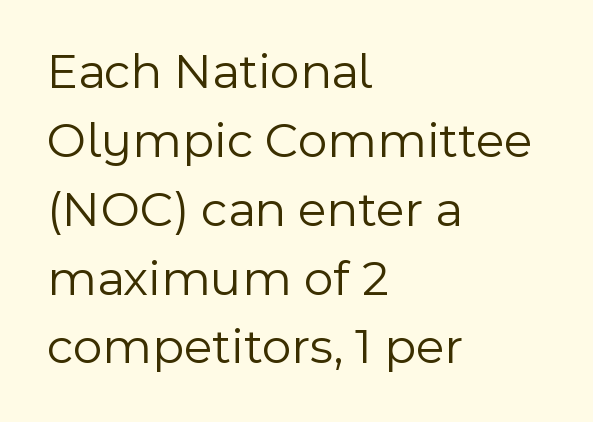
{"serif": "no", "italic": "no", "bold": "no", "weight": "light", "width": "normal", "x_height": "medium", "monospaced": "no", "underline": "no", "align": "left", "line_spacing": "normal", "line_spacing_ratio": 1.35, "letter_spacing": "normal", "letter_spacing_em": 0.0, "glyph_px": 51}
